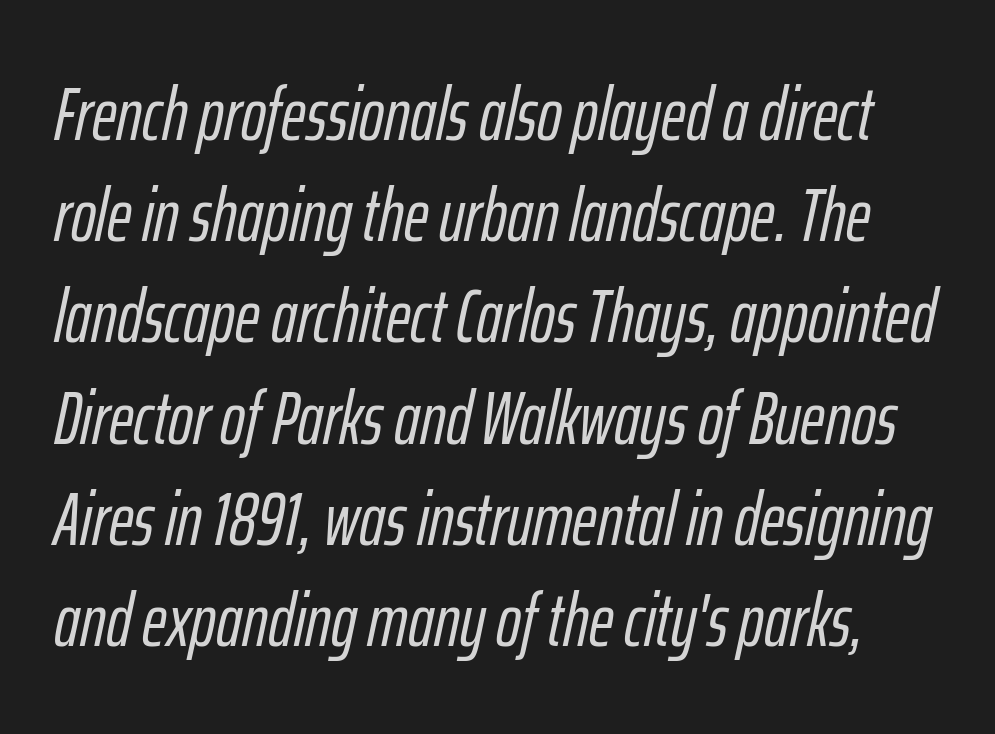
Spacing verdict: proportional, widths tailored to each character. How are the letters spaced? Ordinarily, with no added tracking. The space directly below the letters is spotless. Quick note: italic.
